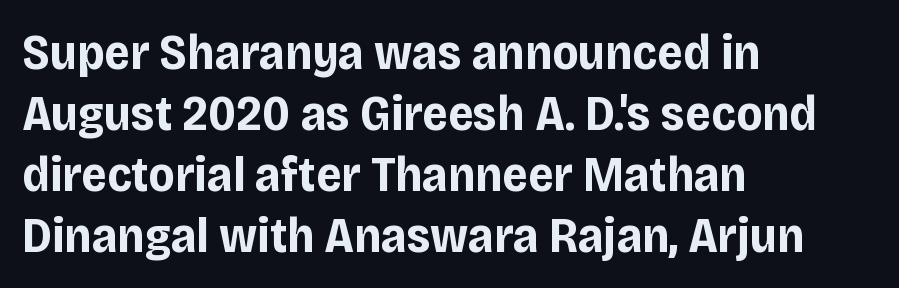
Caption: multi-line text, flush left, ragged right. Default kerning and tracking; the words read as compact shapes. The face used here has the dense, thick strokes of a bold. No word sits above an underline.
